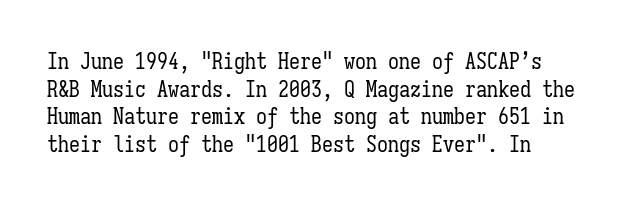
Q: Is the text bold? A: No.
Q: Is the text italic (slanted)? A: No, it is upright.
Q: Is the text underlined? A: No.
Q: Is the spacing between letters normal or unusually wide? A: Normal.
Q: Is the spacing between lines tight, normal or loose? A: Normal.
